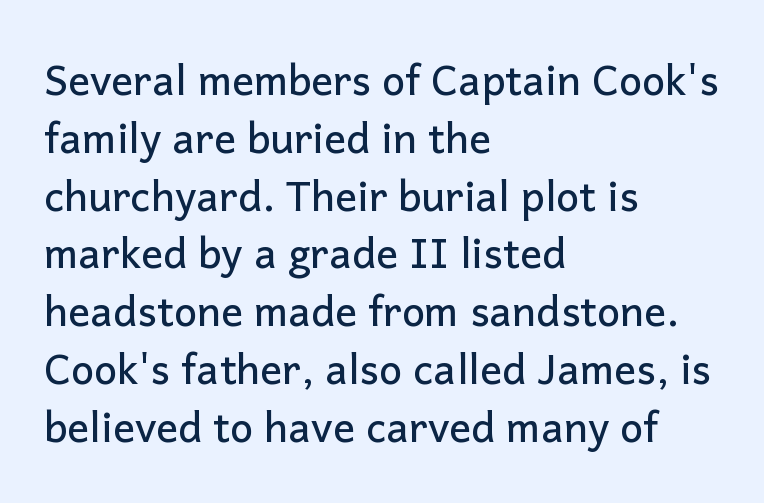
{"serif": "no", "italic": "no", "width": "normal", "stroke_contrast": "low", "x_height": "medium", "monospaced": "no", "underline": "no", "align": "left", "line_spacing": "normal", "line_spacing_ratio": 1.41, "letter_spacing": "normal", "letter_spacing_em": 0.0, "glyph_px": 41}
